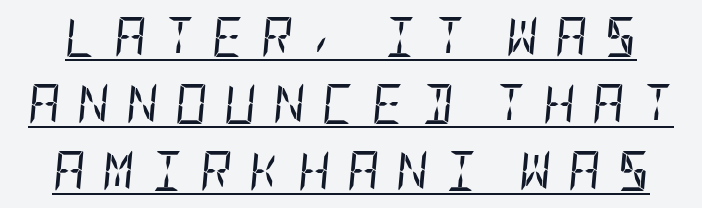
{"italic": "yes", "lean": "right", "slant_degrees": 5, "bold": "no", "weight": "regular", "width": "condensed", "stroke_contrast": "low", "x_height": "large", "underline": "yes", "line_spacing": "normal", "line_spacing_ratio": 1.67, "letter_spacing": "wide", "letter_spacing_em": 0.41, "glyph_px": 40}
